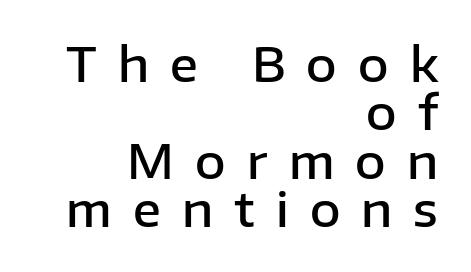
Letterform terminals end flat and unadorned throughout the passage. Check the space under the baseline: it is left empty. The lines are quadded right. Closely set lines give the paragraph a compact silhouette.
